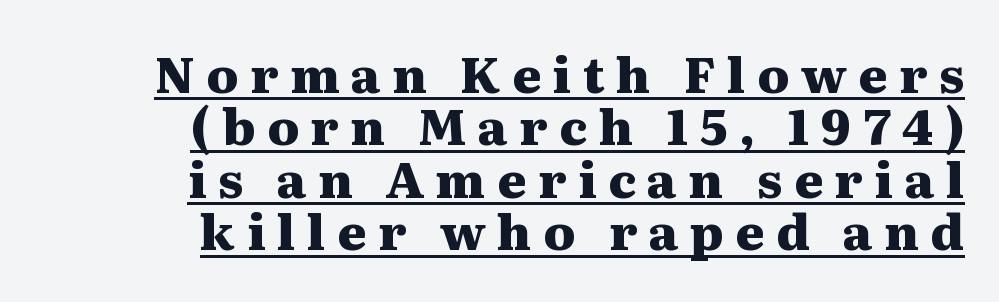
The image shows 49 px heavy, wide serif type, upright; set right-aligned, tight line spacing (1.07x), unusually wide letter spacing (+0.24 em), underlined; medium stroke contrast and a medium x-height.
